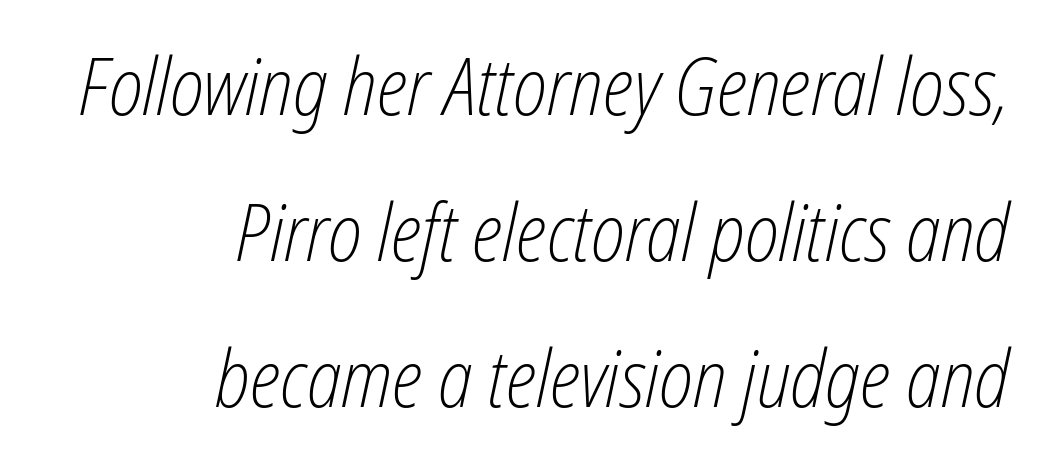
Q: Is the text bold? A: No.
Q: Is the text italic (slanted)? A: Yes, it leans right by about 12 degrees.
Q: Is the text underlined? A: No.
Q: How is the paragraph aligned? A: Right-aligned.
Q: Is the spacing between letters normal or unusually wide? A: Normal.
Q: Width (condensed, normal, or wide)? A: Condensed.
Q: Stroke contrast? A: Low.
Q: x-height? A: Medium.
Q: Monospaced? A: No.
